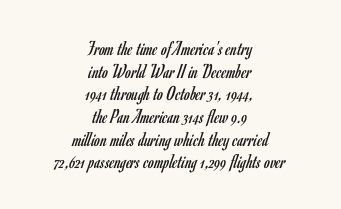
{"bold": "no", "underline": "no", "align": "center", "line_spacing": "tight", "line_spacing_ratio": 1.08, "letter_spacing": "normal", "letter_spacing_em": 0.0, "glyph_px": 21}
